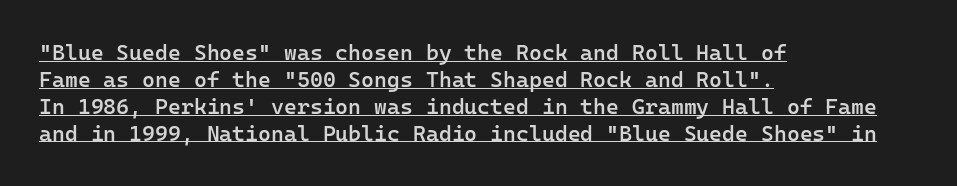
The image shows 22 px text type, upright; set left-aligned, line spacing 1.22x, normal letter spacing, underlined.
